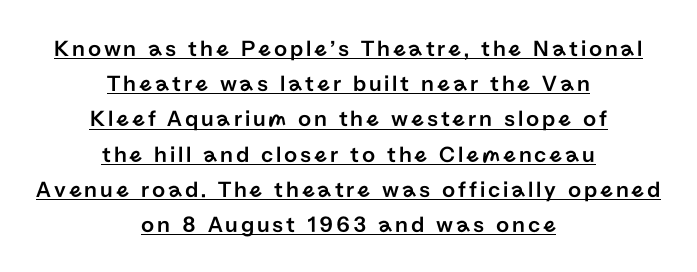
Reading down the block, each line starts at a different indent, mirrored at its end. Characters remain perfectly vertical along every line. The typesetter has applied underlining to the passage shown. Vertically, the passage feels balanced, rows spaced as you'd expect.
